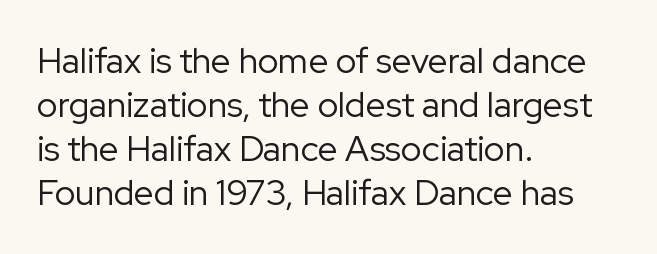
Q: Is the text bold? A: No.
Q: Is the text italic (slanted)? A: No, it is upright.
Q: Is the typeface a serif or a sans-serif typeface? A: Sans-serif.
Q: Is the text underlined? A: No.
Q: How is the paragraph aligned? A: Left-aligned.
Q: Is the spacing between letters normal or unusually wide? A: Normal.
Q: Is the spacing between lines tight, normal or loose? A: Normal.
Q: Width (condensed, normal, or wide)? A: Normal.
Q: Stroke contrast? A: Low.
Q: x-height? A: Medium.
Q: Monospaced? A: No.
